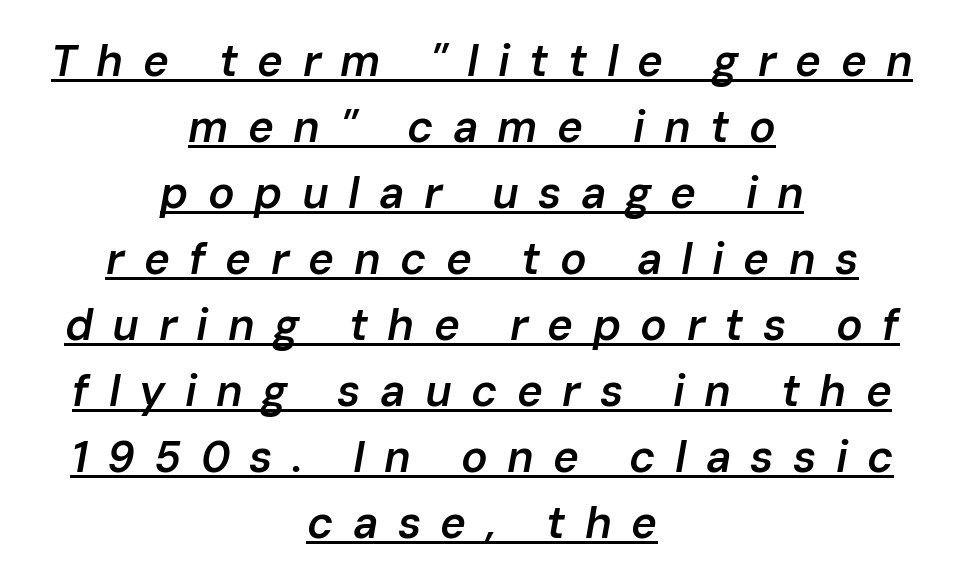
Q: Is the text bold? A: Semi-bold.
Q: Is the text italic (slanted)? A: Yes, it leans right by about 10 degrees.
Q: Is the text underlined? A: Yes.
Q: How is the paragraph aligned? A: Centered.
Q: Is the spacing between letters normal or unusually wide? A: Unusually wide.
Q: Is the spacing between lines tight, normal or loose? A: Normal.
Q: Width (condensed, normal, or wide)? A: Normal.
Q: Stroke contrast? A: Low.
Q: x-height? A: Medium.
Q: Monospaced? A: No.
